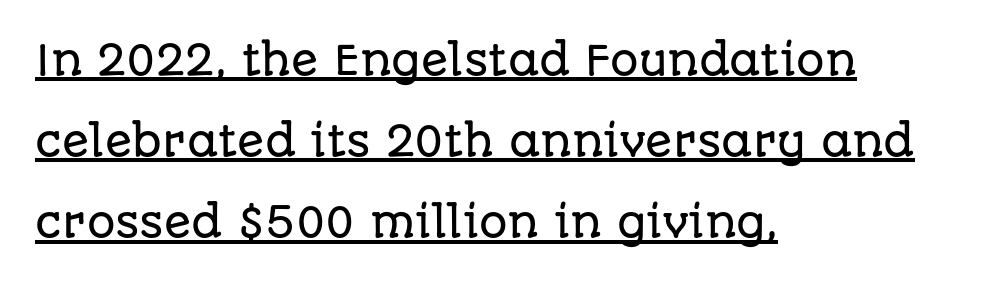
Q: Is the text italic (slanted)? A: No, it is upright.
Q: Is the typeface a serif or a sans-serif typeface? A: Sans-serif.
Q: Is the text underlined? A: Yes.
Q: How is the paragraph aligned? A: Left-aligned.
Q: Is the spacing between letters normal or unusually wide? A: Normal.
Q: Is the spacing between lines tight, normal or loose? A: Loose.
Q: Width (condensed, normal, or wide)? A: Normal.
Q: Stroke contrast? A: Low.
Q: x-height? A: Large.
Q: Monospaced? A: No.
